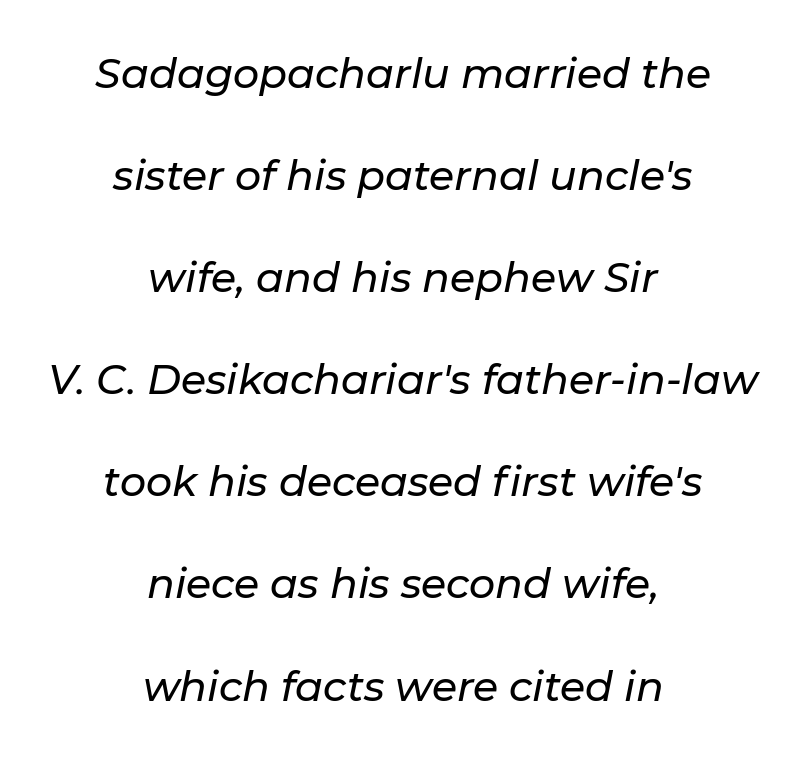
Q: Is the text italic (slanted)? A: Yes, it leans right by about 11 degrees.
Q: Is the text underlined? A: No.
Q: How is the paragraph aligned? A: Centered.
Q: Is the spacing between letters normal or unusually wide? A: Normal.
Q: Is the spacing between lines tight, normal or loose? A: Loose.
Q: Width (condensed, normal, or wide)? A: Normal.
Q: Stroke contrast? A: Low.
Q: x-height? A: Medium.
Q: Monospaced? A: No.
